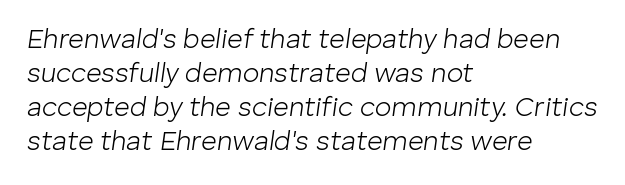
{"italic": "yes", "lean": "right", "slant_degrees": 8, "bold": "no", "underline": "no", "align": "left", "line_spacing": "normal", "line_spacing_ratio": 1.26, "letter_spacing": "normal", "letter_spacing_em": 0.0, "glyph_px": 27}
